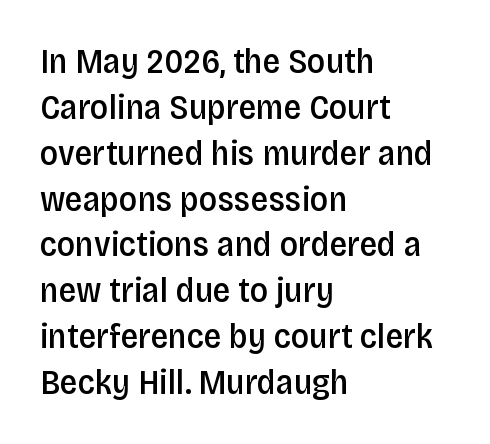
On the weight axis this lands at semibold, roughly 600. Proportional: the letters do not fall into vertical columns. Rule under the text: the space is simply empty. Observe the ordinary spacing: letters are neighbours, not strangers. Serif or sans? Sans — the stroke terminals are bare.
